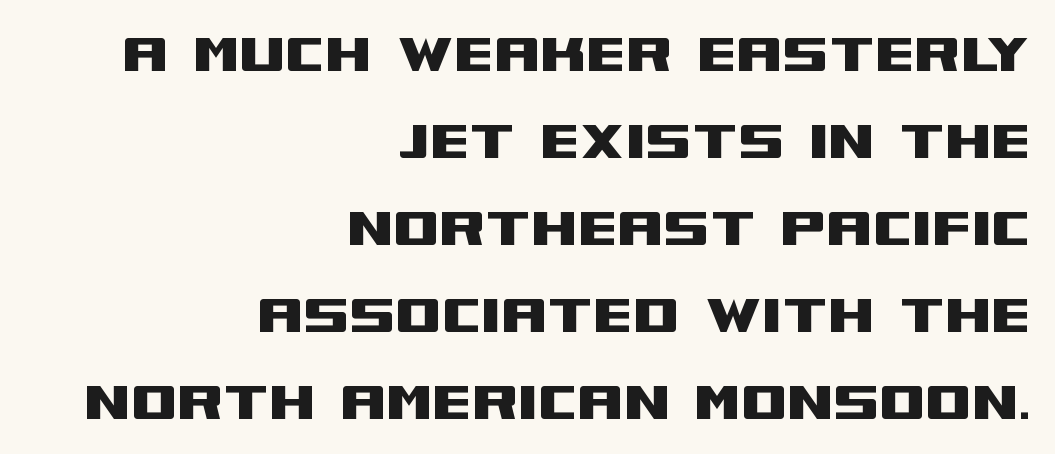
{"serif": "no", "italic": "no", "width": "wide", "stroke_contrast": "medium", "x_height": "large", "monospaced": "no", "underline": "no", "align": "right", "line_spacing": "normal", "line_spacing_ratio": 1.32, "letter_spacing": "normal", "letter_spacing_em": 0.0, "glyph_px": 66}
